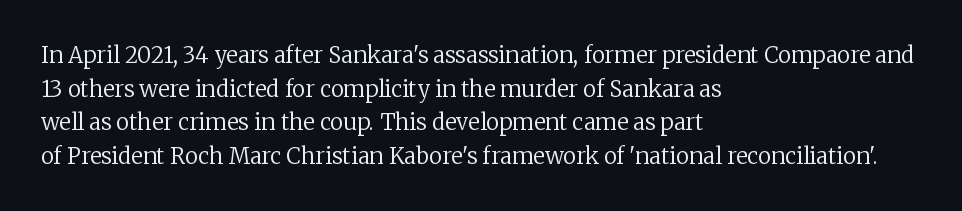
Unbolded letterforms with no extra heft. The letterforms sit shoulder to shoulder at normal distance. Line spacing here is normal. Glance below the letters and you will spot only blank space. Visually the block forms a straight wall on the left and a jagged coastline on the right.
